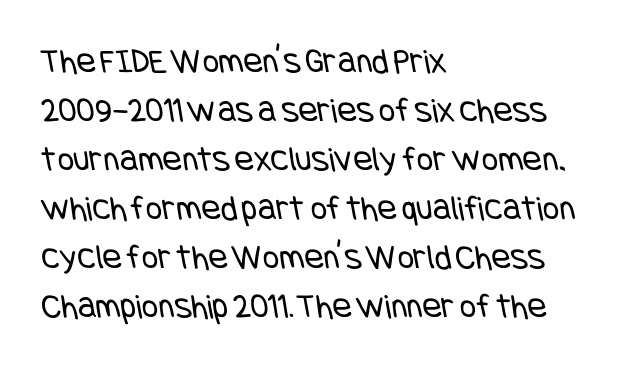
The image shows 36 px regular-weight, condensed sans-serif type; set left-aligned, normal line spacing (1.36x), normal letter spacing, not underlined; low stroke contrast and a large x-height.
